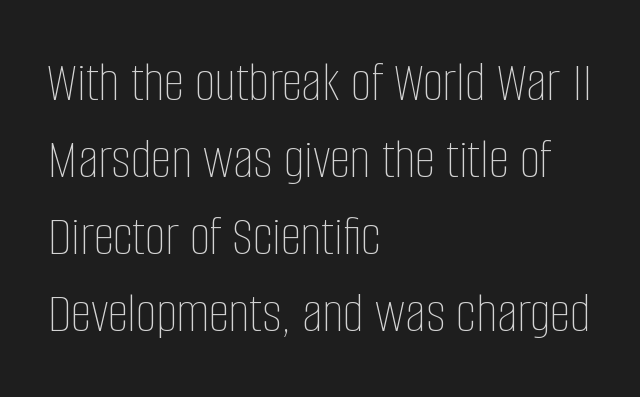
The image shows 58 px thin, condensed type, upright; set left-aligned, normal line spacing (1.33x), normal letter spacing, not underlined; low stroke contrast and a large x-height.
